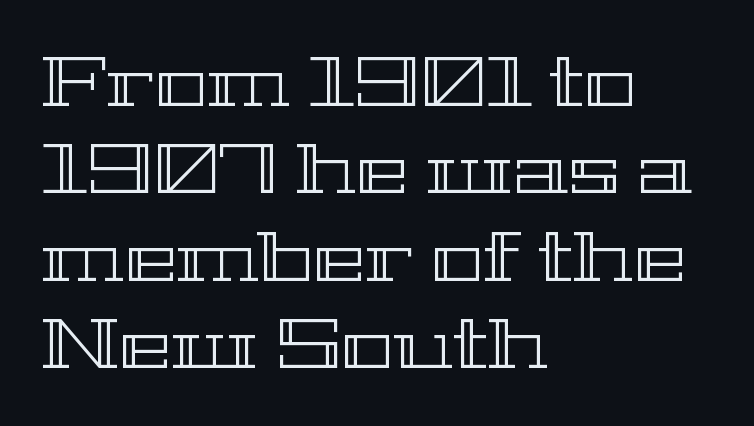
The image shows 70 px wide type, upright; set left-aligned, normal line spacing (1.25x), normal letter spacing, not underlined; a medium x-height.
